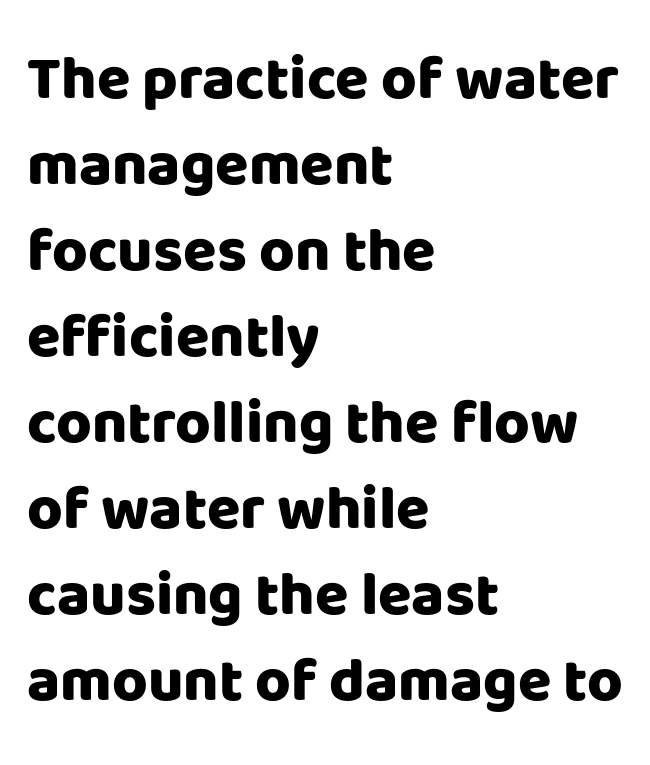
The line texture is even and compact thanks to regular tracking. Typographic density is high because the face is bold. Does the type have serifs? No, each stem ends abruptly. A typesetter would call this proportional, since set widths differ per character. The rendering anchors every line to the left-hand side. The area under the type is left untouched.
